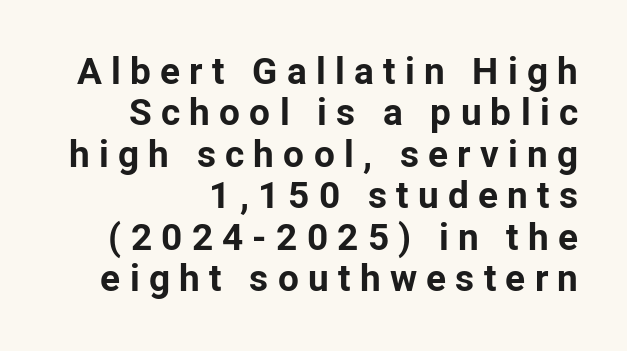
{"serif": "no", "italic": "no", "bold": "yes", "weight": "bold", "width": "normal", "stroke_contrast": "low", "x_height": "medium", "monospaced": "no", "underline": "no", "align": "right", "line_spacing": "tight", "line_spacing_ratio": 1.12, "letter_spacing": "wide", "letter_spacing_em": 0.25, "glyph_px": 37}
